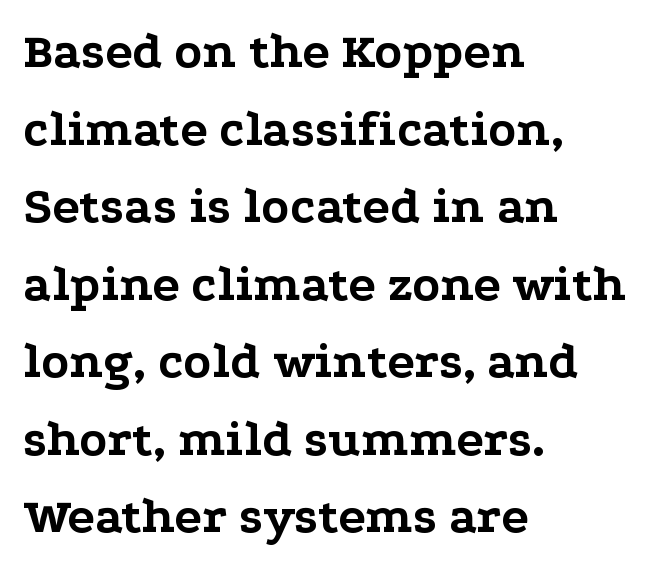
Q: Is the text bold? A: Yes.
Q: Is the text italic (slanted)? A: No, it is upright.
Q: Is the typeface a serif or a sans-serif typeface? A: Serif.
Q: Is the text underlined? A: No.
Q: How is the paragraph aligned? A: Left-aligned.
Q: Is the spacing between letters normal or unusually wide? A: Normal.
Q: Is the spacing between lines tight, normal or loose? A: Normal.
Q: Width (condensed, normal, or wide)? A: Wide.
Q: Stroke contrast? A: Low.
Q: x-height? A: Medium.
Q: Monospaced? A: No.
